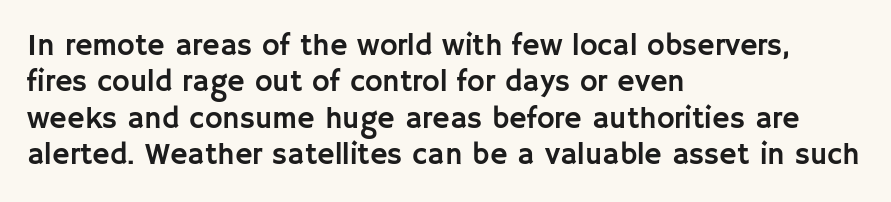
Q: Is the text italic (slanted)? A: No, it is upright.
Q: Is the typeface a serif or a sans-serif typeface? A: Sans-serif.
Q: Is the text underlined? A: No.
Q: How is the paragraph aligned? A: Left-aligned.
Q: Is the spacing between letters normal or unusually wide? A: Normal.
Q: Width (condensed, normal, or wide)? A: Normal.
Q: Stroke contrast? A: Low.
Q: x-height? A: Large.
Q: Monospaced? A: No.
